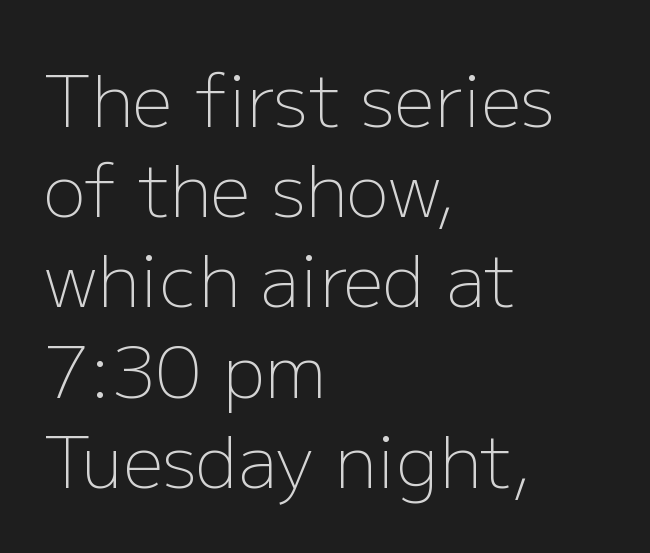
{"serif": "no", "italic": "no", "bold": "no", "weight": "light", "width": "normal", "stroke_contrast": "low", "x_height": "medium", "monospaced": "no", "underline": "no", "align": "left", "line_spacing": "normal", "line_spacing_ratio": 1.27, "letter_spacing": "normal", "letter_spacing_em": 0.0, "glyph_px": 71}
